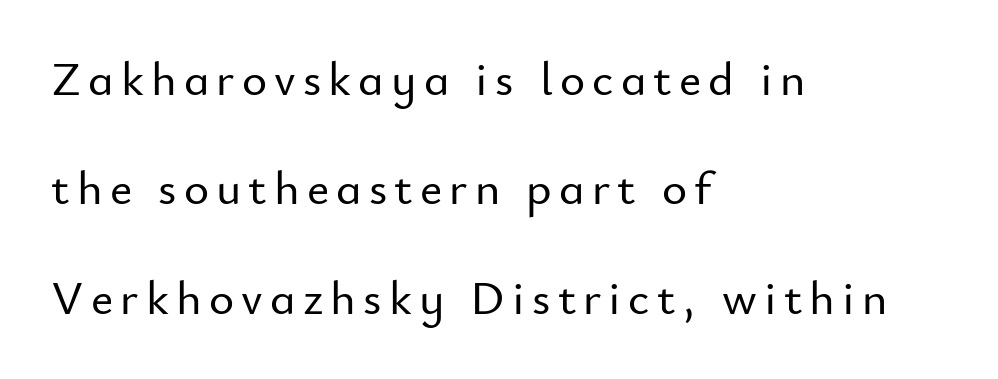
Q: Is the text italic (slanted)? A: No, it is upright.
Q: Is the typeface a serif or a sans-serif typeface? A: Sans-serif.
Q: Is the text underlined? A: No.
Q: How is the paragraph aligned? A: Left-aligned.
Q: Is the spacing between lines tight, normal or loose? A: Loose.
Q: Width (condensed, normal, or wide)? A: Normal.
Q: Stroke contrast? A: Low.
Q: x-height? A: Small.
Q: Monospaced? A: No.
